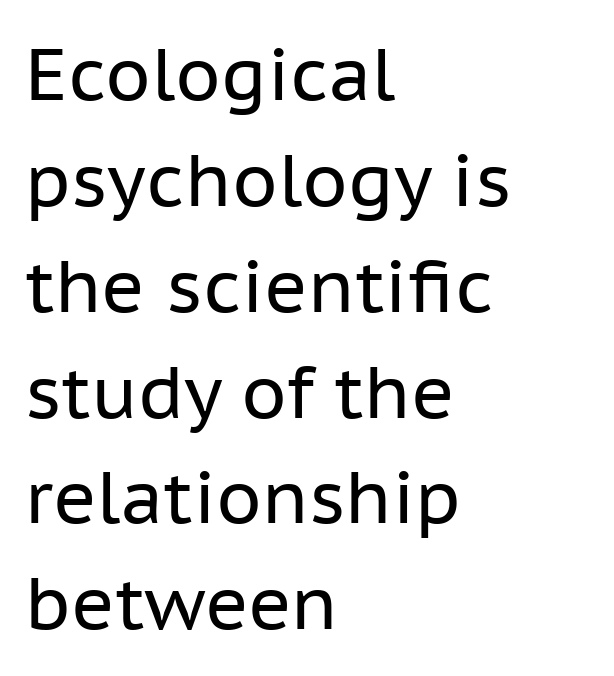
{"serif": "no", "italic": "no", "bold": "no", "weight": "regular", "width": "normal", "stroke_contrast": "low", "x_height": "medium", "monospaced": "no", "underline": "no", "align": "left", "line_spacing": "normal", "line_spacing_ratio": 1.45, "letter_spacing": "normal", "letter_spacing_em": 0.0, "glyph_px": 73}
